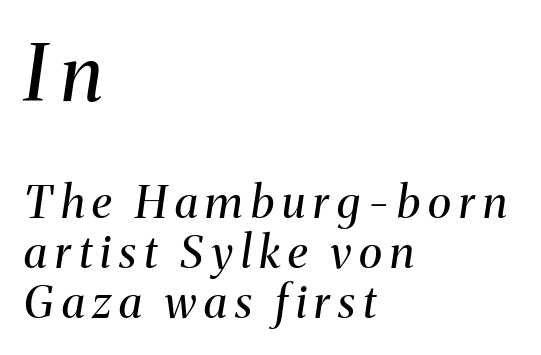
The image shows 78 px regular-weight serif type, italic (leaning right); set left-aligned, tight line spacing (1.11x), not underlined; the first (top) block is 1.73x larger; medium stroke contrast and a medium x-height.
